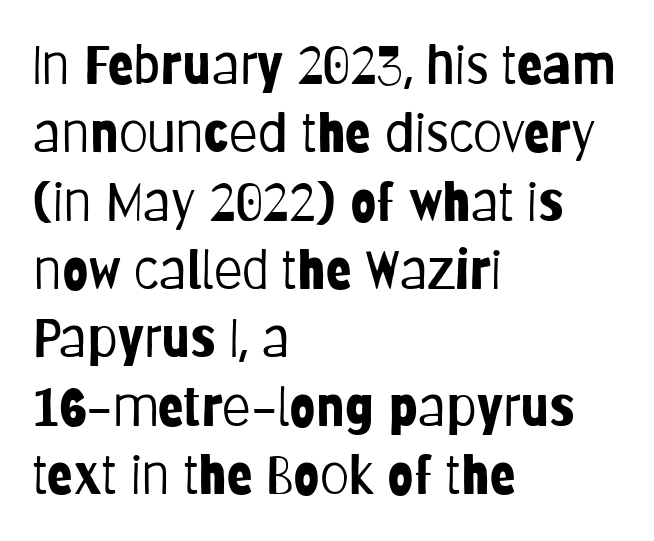
Q: Is the text bold? A: No.
Q: Is the text italic (slanted)? A: No, it is upright.
Q: Is the typeface a serif or a sans-serif typeface? A: Sans-serif.
Q: Is the text underlined? A: No.
Q: How is the paragraph aligned? A: Left-aligned.
Q: Is the spacing between letters normal or unusually wide? A: Normal.
Q: Is the spacing between lines tight, normal or loose? A: Normal.
Q: Width (condensed, normal, or wide)? A: Condensed.
Q: Stroke contrast? A: Low.
Q: x-height? A: Large.
Q: Monospaced? A: No.
